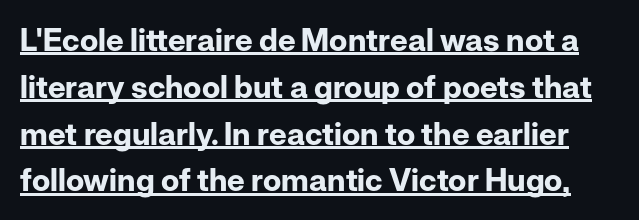
It's the straight-up-and-down kind of type. The type is set solid horizontally, with unmodified tracking. Note: no serifs on the glyphs. Students, observe the line beneath the letters — that is underlining.
